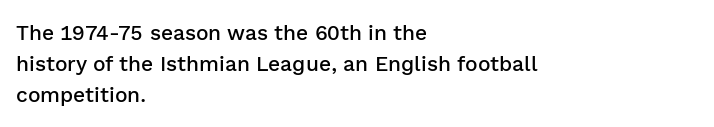
Observe the ordinary spacing: letters are neighbours, not strangers. Which margin do the lines hug? The left one — the right edge is uneven. Compared with typical paragraphs, the rows here are spaced about the same. Notice how the stems are strictly vertical — no italics here. Compared with an ordinary text face, these strokes are moderately heavier — a semibold. Clear beneath every line of the passage.
